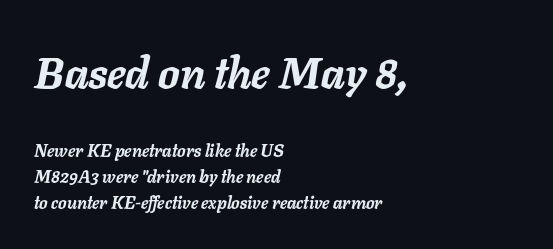
{"italic": "yes", "lean": "right", "slant_degrees": 11, "bold": "yes", "weight": "semibold", "width": "normal", "stroke_contrast": "low", "x_height": "medium", "monospaced": "no", "underline": "no", "align": "left", "line_spacing": "normal", "line_spacing_ratio": 1.54, "letter_spacing": "normal", "letter_spacing_em": 0.0, "larger_block": "first", "size_ratio": 2.53, "glyph_px": 43}
